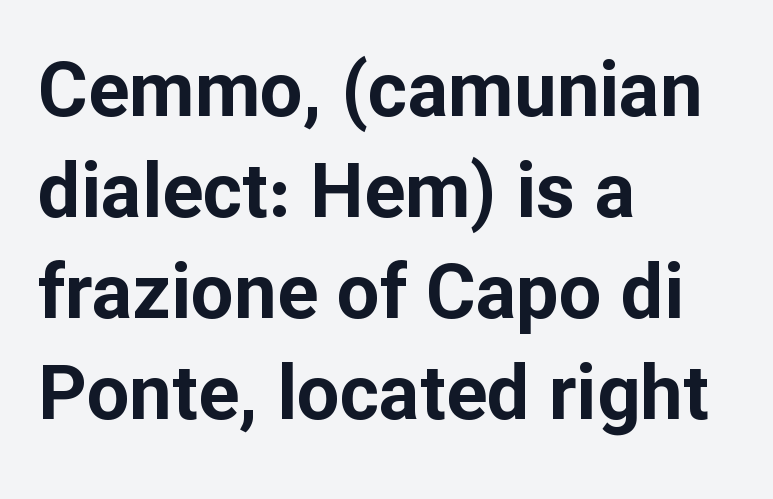
The lettering stays uniformly vertical, giving the passage a roman look. The paragraph has a hard left edge and a soft right edge. The baseline area is clear. In terms of weight, the rendering is a true, heavy bold.
